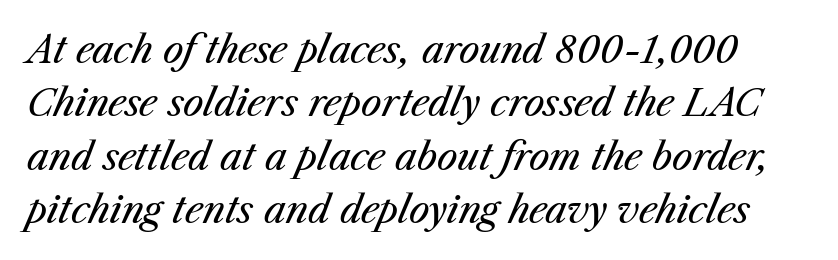
The face used here is rendered with its standard letterfit. Each new line begins a customary step beneath the previous one. A typesetter would call this proportional, since set widths differ per character. Observe the lean: these are italic letterforms.
